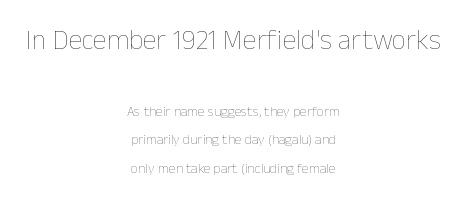
The image shows 28 px thin type, upright; set centered, loose line spacing (2.05x), normal letter spacing, not underlined; the first (top) block is 2.0x larger; low stroke contrast and a medium x-height.
